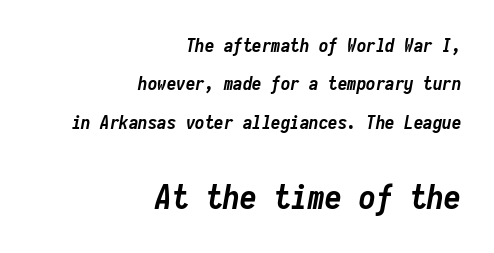
Q: Is the text bold? A: Yes.
Q: Is the text italic (slanted)? A: Yes, it leans right by about 10 degrees.
Q: Is the text underlined? A: No.
Q: How is the paragraph aligned? A: Right-aligned.
Q: Is the spacing between letters normal or unusually wide? A: Normal.
Q: Is the spacing between lines tight, normal or loose? A: Loose.
Q: Which block of text is set in a larger size, the first (top) or the second (bottom)? A: The second (bottom) one.
Q: Width (condensed, normal, or wide)? A: Condensed.
Q: Stroke contrast? A: Low.
Q: x-height? A: Medium.
Q: Monospaced? A: Yes.
